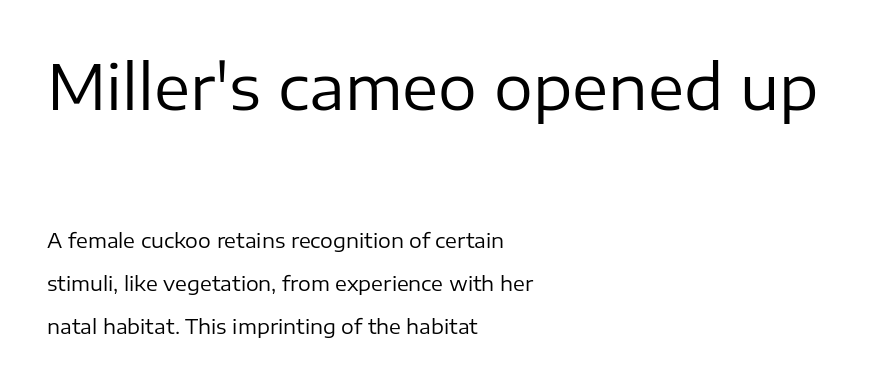
{"serif": "no", "italic": "no", "bold": "no", "weight": "regular", "width": "normal", "stroke_contrast": "low", "x_height": "medium", "monospaced": "no", "underline": "no", "align": "left", "line_spacing": "loose", "line_spacing_ratio": 2.15, "letter_spacing": "normal", "letter_spacing_em": 0.0, "larger_block": "first", "size_ratio": 3.05, "glyph_px": 61}
